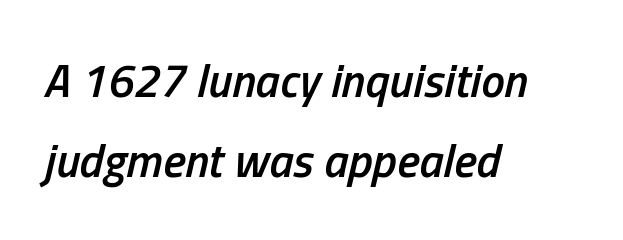
The letters sit at their default tracking, neither squeezed nor spread. The face used here is a semibold: visibly heavier than regular, lighter than bold. The passage shown is typed in a proportional face where columns would drift. Looking at the ascenders, they clearly lean. Bare-footed words on every line. Notice how the passage keeps a crisp vertical edge on the left only.
